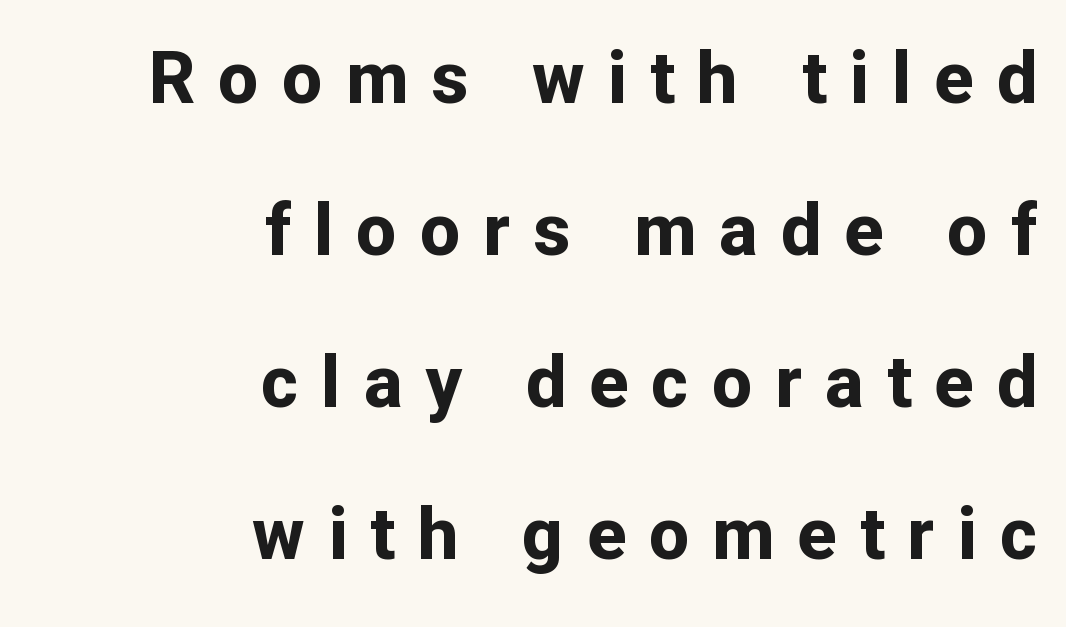
Q: Is the text bold? A: Yes.
Q: Is the text italic (slanted)? A: No, it is upright.
Q: Is the typeface a serif or a sans-serif typeface? A: Sans-serif.
Q: Is the text underlined? A: No.
Q: How is the paragraph aligned? A: Right-aligned.
Q: Is the spacing between letters normal or unusually wide? A: Unusually wide.
Q: Is the spacing between lines tight, normal or loose? A: Loose.
Q: Width (condensed, normal, or wide)? A: Normal.
Q: Stroke contrast? A: Low.
Q: x-height? A: Medium.
Q: Monospaced? A: No.
